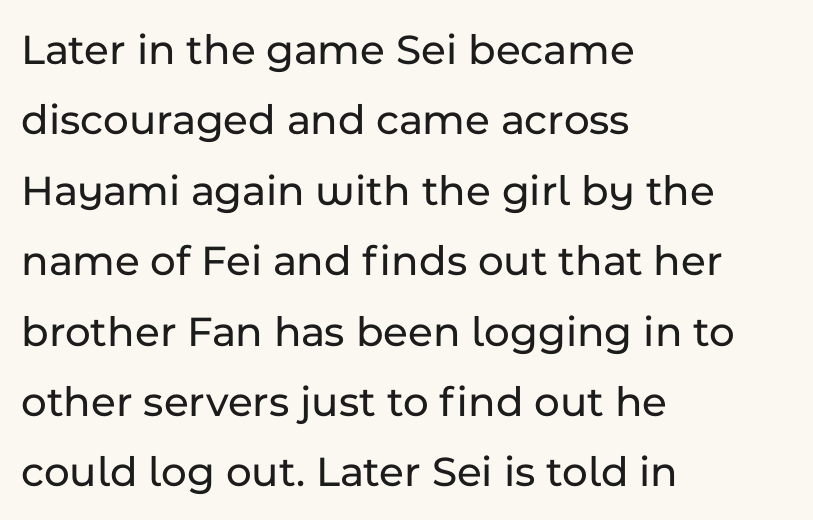
{"serif": "no", "italic": "no", "width": "normal", "stroke_contrast": "low", "x_height": "medium", "monospaced": "no", "underline": "no", "align": "left", "line_spacing": "normal", "line_spacing_ratio": 1.6, "letter_spacing": "normal", "letter_spacing_em": 0.0, "glyph_px": 44}
